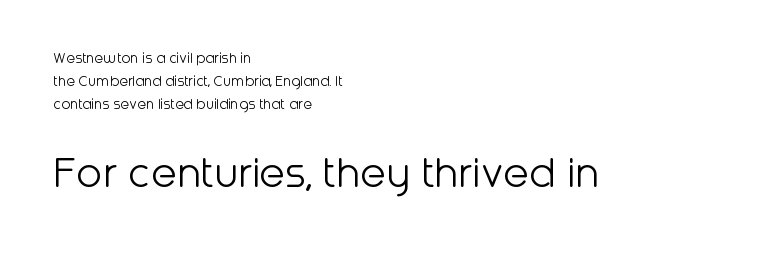
Q: Is the text bold? A: No.
Q: Is the text italic (slanted)? A: No, it is upright.
Q: Is the typeface a serif or a sans-serif typeface? A: Sans-serif.
Q: Is the text underlined? A: No.
Q: How is the paragraph aligned? A: Left-aligned.
Q: Is the spacing between letters normal or unusually wide? A: Normal.
Q: Is the spacing between lines tight, normal or loose? A: Normal.
Q: Which block of text is set in a larger size, the first (top) or the second (bottom)? A: The second (bottom) one.
Q: Width (condensed, normal, or wide)? A: Normal.
Q: Stroke contrast? A: Low.
Q: x-height? A: Medium.
Q: Monospaced? A: No.
